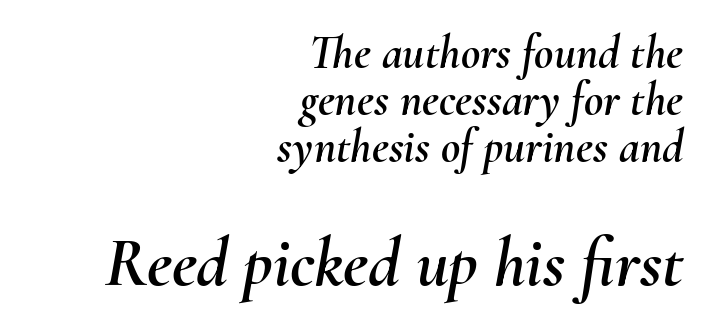
Q: Is the text italic (slanted)? A: Yes, it leans right by about 10 degrees.
Q: Is the text underlined? A: No.
Q: How is the paragraph aligned? A: Right-aligned.
Q: Is the spacing between letters normal or unusually wide? A: Normal.
Q: Is the spacing between lines tight, normal or loose? A: Tight.
Q: Which block of text is set in a larger size, the first (top) or the second (bottom)? A: The second (bottom) one.
Q: Width (condensed, normal, or wide)? A: Normal.
Q: Stroke contrast? A: Medium.
Q: x-height? A: Small.
Q: Monospaced? A: No.
